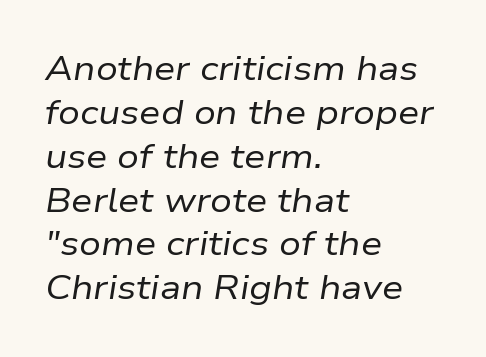
The image shows 34 px regular-weight type, italic (leaning right); set left-aligned, normal line spacing (1.29x), normal letter spacing, not underlined; low stroke contrast and a medium x-height.
